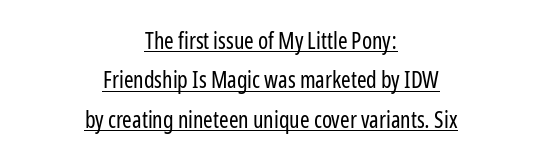
The image shows 23 px text type, upright; set centered, line spacing 1.71x, normal letter spacing, underlined.
